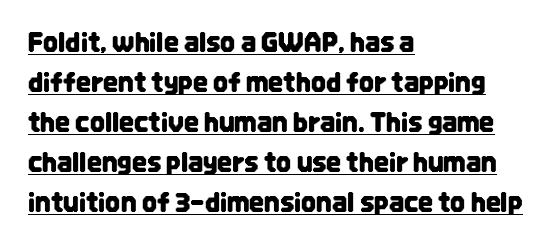
Posture: straight, roman, zero tilt. A continuous stroke trails under the words, as in a hyperlink. The ragged edge is on the right, which tells us the setting is flush left. Short note: letters normally spaced. Horizontal bands of white between lines are of average thickness.
